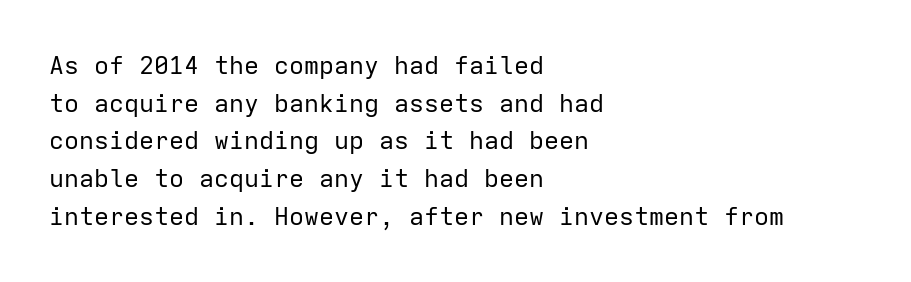
Q: Is the text bold? A: No.
Q: Is the text italic (slanted)? A: No, it is upright.
Q: Is the text underlined? A: No.
Q: How is the paragraph aligned? A: Left-aligned.
Q: Is the spacing between letters normal or unusually wide? A: Normal.
Q: Is the spacing between lines tight, normal or loose? A: Normal.
